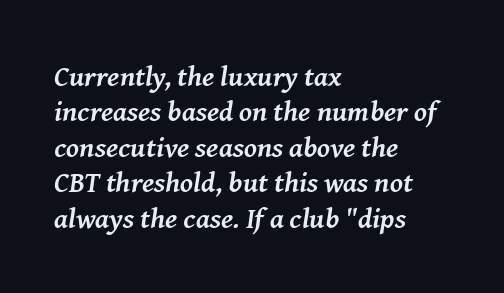
{"serif": "yes", "italic": "yes", "lean": "right", "slant_degrees": 8, "bold": "yes", "weight": "semibold", "width": "normal", "stroke_contrast": "medium", "x_height": "medium", "monospaced": "no", "underline": "no", "align": "left", "line_spacing_ratio": 1.22, "letter_spacing": "normal", "letter_spacing_em": 0.0, "glyph_px": 29}
